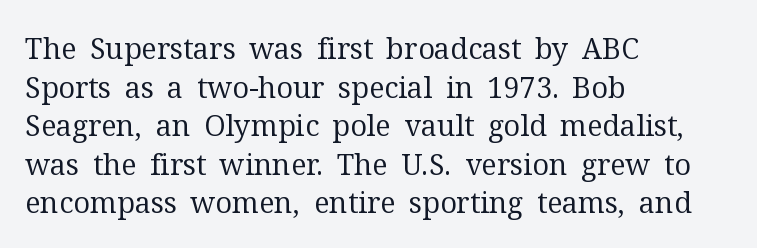
The image shows 29 px regular-weight serif type, upright; set left-aligned, normal line spacing (1.33x), normal letter spacing, not underlined; medium stroke contrast and a medium x-height.
